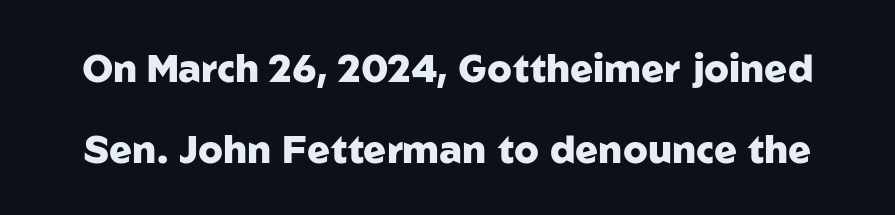
Q: Is the text bold? A: Yes.
Q: Is the text italic (slanted)? A: No, it is upright.
Q: Is the typeface a serif or a sans-serif typeface? A: Sans-serif.
Q: Is the text underlined? A: No.
Q: Is the spacing between letters normal or unusually wide? A: Normal.
Q: Is the spacing between lines tight, normal or loose? A: Loose.
Q: Width (condensed, normal, or wide)? A: Normal.
Q: Stroke contrast? A: Low.
Q: x-height? A: Medium.
Q: Monospaced? A: No.
